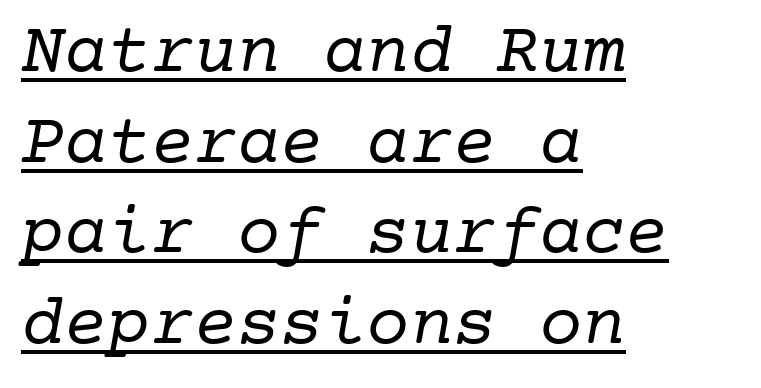
Q: Is the text bold? A: No.
Q: Is the typeface a serif or a sans-serif typeface? A: Serif.
Q: Is the text underlined? A: Yes.
Q: How is the paragraph aligned? A: Left-aligned.
Q: Is the spacing between letters normal or unusually wide? A: Normal.
Q: Is the spacing between lines tight, normal or loose? A: Normal.
Q: Width (condensed, normal, or wide)? A: Normal.
Q: Stroke contrast? A: Low.
Q: x-height? A: Medium.
Q: Monospaced? A: Yes.
